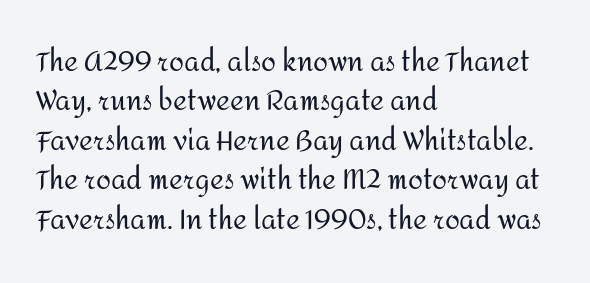
Q: Is the text bold? A: No.
Q: Is the text italic (slanted)? A: No, it is upright.
Q: Is the text underlined? A: No.
Q: How is the paragraph aligned? A: Left-aligned.
Q: Is the spacing between letters normal or unusually wide? A: Normal.
Q: Is the spacing between lines tight, normal or loose? A: Normal.
